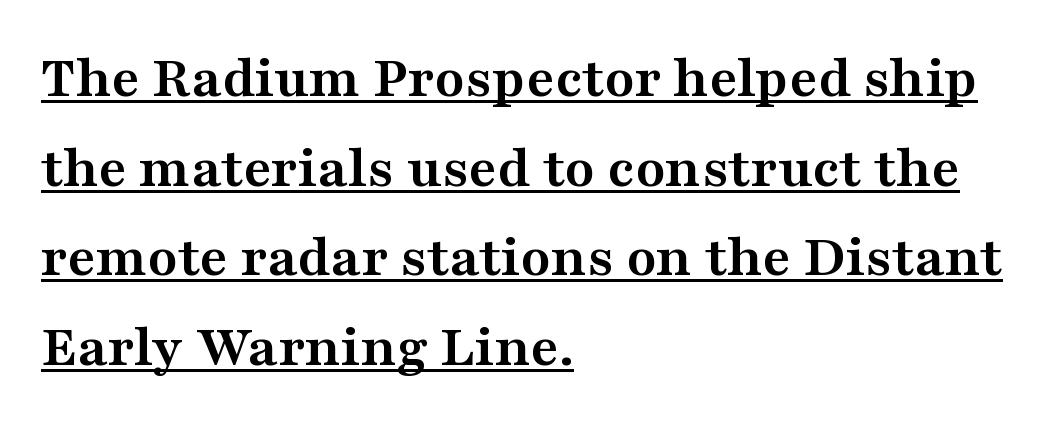
Q: Is the text bold? A: Yes.
Q: Is the text italic (slanted)? A: No, it is upright.
Q: Is the typeface a serif or a sans-serif typeface? A: Serif.
Q: Is the text underlined? A: Yes.
Q: How is the paragraph aligned? A: Left-aligned.
Q: Is the spacing between letters normal or unusually wide? A: Normal.
Q: Is the spacing between lines tight, normal or loose? A: Normal.
Q: Width (condensed, normal, or wide)? A: Wide.
Q: Stroke contrast? A: Medium.
Q: x-height? A: Medium.
Q: Monospaced? A: No.
